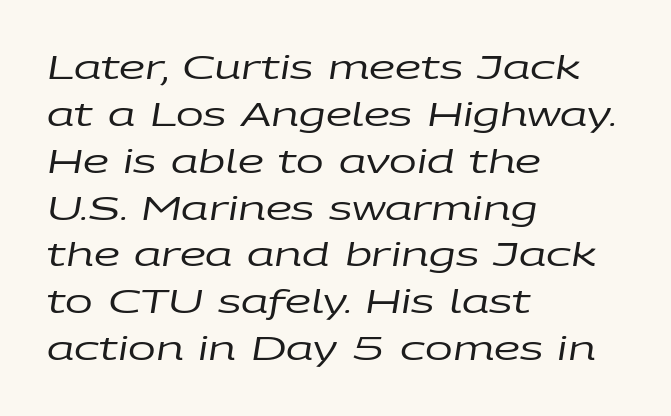
In CSS terms this would be text-align: left. These glyphs show unthickened strokes, regular width or finer. Slant detected: the letters are inclined. You could not count columns in this text — the font is proportionally spaced. Descenders are the only things crossing below the line.
